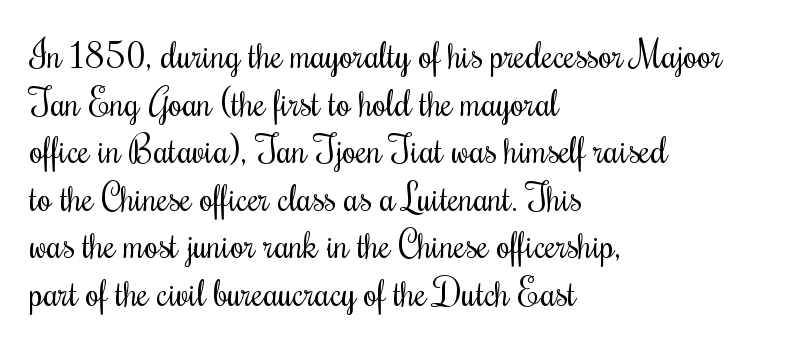
Q: Is the text bold? A: No.
Q: Is the text italic (slanted)? A: Yes.
Q: Is the typeface a serif or a sans-serif typeface? A: Serif.
Q: Is the text underlined? A: No.
Q: How is the paragraph aligned? A: Left-aligned.
Q: Is the spacing between letters normal or unusually wide? A: Normal.
Q: Is the spacing between lines tight, normal or loose? A: Normal.
Q: Width (condensed, normal, or wide)? A: Condensed.
Q: Stroke contrast? A: Medium.
Q: x-height? A: Small.
Q: Monospaced? A: No.
